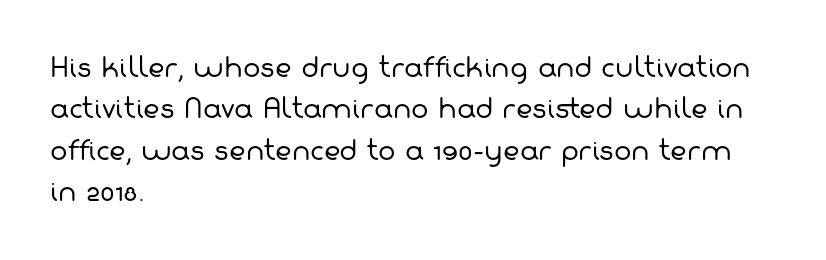
The image shows 26 px text type; set left-aligned, normal line spacing (1.59x), normal letter spacing, not underlined.
